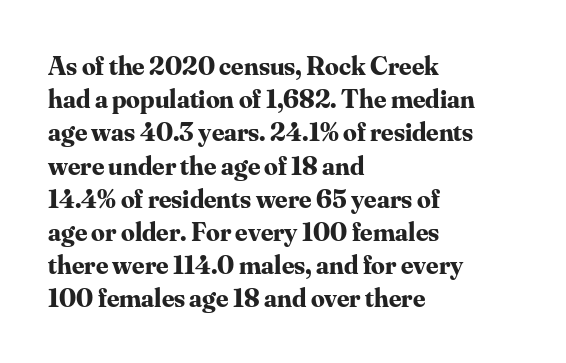
{"italic": "no", "bold": "yes", "underline": "no", "align": "left", "line_spacing_ratio": 1.23, "letter_spacing": "normal", "letter_spacing_em": 0.0, "glyph_px": 27}
